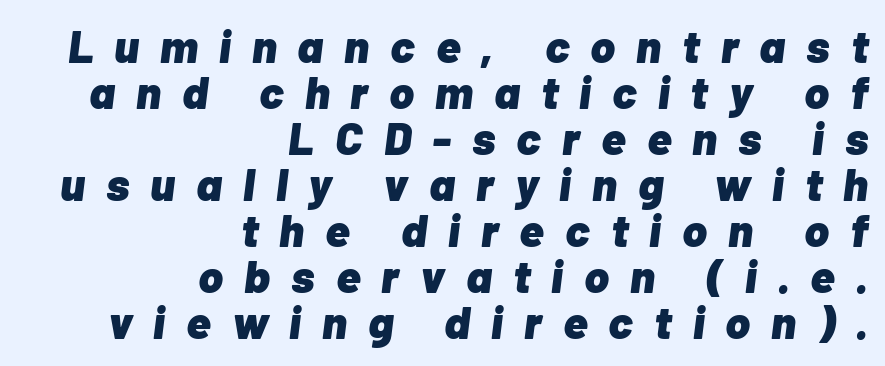
Q: Is the text bold? A: Yes.
Q: Is the text italic (slanted)? A: Yes, it leans right by about 7 degrees.
Q: Is the text underlined? A: No.
Q: How is the paragraph aligned? A: Right-aligned.
Q: Is the spacing between letters normal or unusually wide? A: Unusually wide.
Q: Is the spacing between lines tight, normal or loose? A: Tight.
Q: Width (condensed, normal, or wide)? A: Normal.
Q: Stroke contrast? A: Low.
Q: x-height? A: Medium.
Q: Monospaced? A: No.
